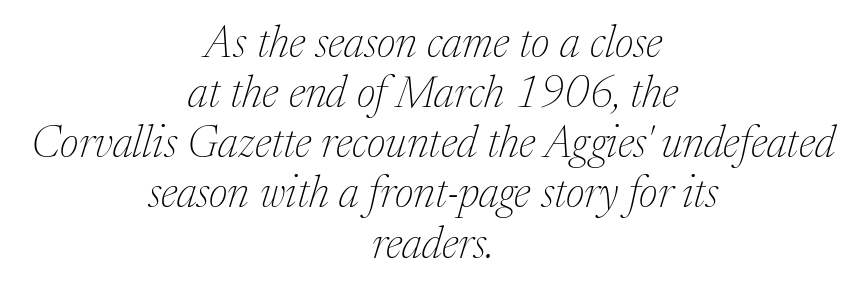
Note the varied advance widths — an 'i' is clearly narrower than an 'm'. Decoration check: the copy has no underline. This is oblique type, the kind used for emphasis or titles. Standard letterfit; no display-style spreading of the glyphs. Old-style or modern, the face here clearly has serifs. These lines are centered, leaving both edges ragged.
